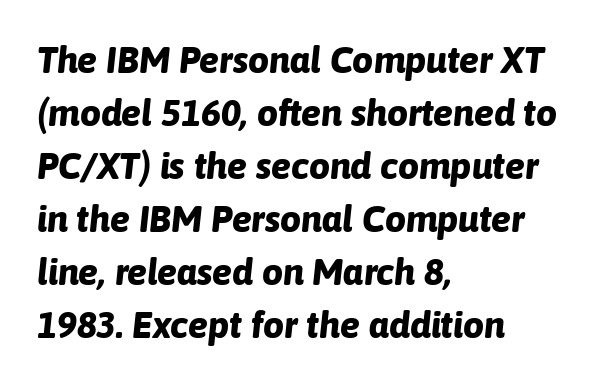
{"italic": "yes", "lean": "right", "slant_degrees": 6, "bold": "yes", "weight": "bold", "width": "normal", "stroke_contrast": "low", "x_height": "medium", "monospaced": "no", "underline": "no", "align": "left", "line_spacing": "normal", "line_spacing_ratio": 1.43, "letter_spacing": "normal", "letter_spacing_em": 0.0, "glyph_px": 37}
